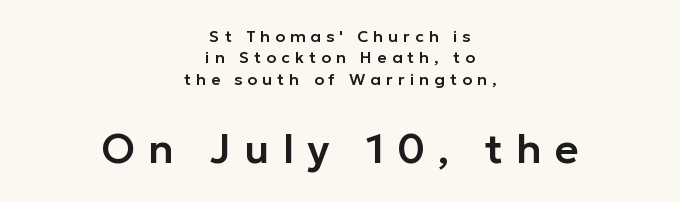
Grotesque or geometric, the face here clearly has no serifs. Proportional: the letters do not fall into vertical columns. The area under the type is left untouched. Reading top to bottom, the characters get bigger at the block break. The rag falls on both sides of this text block equally.
